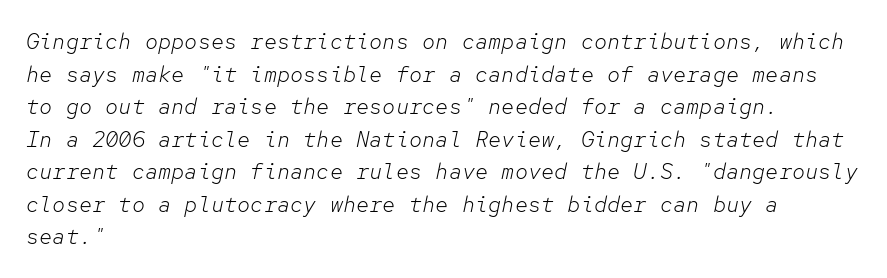
Q: Is the text bold? A: No.
Q: Is the text italic (slanted)? A: Yes, it leans right by about 12 degrees.
Q: Is the text underlined? A: No.
Q: How is the paragraph aligned? A: Left-aligned.
Q: Is the spacing between letters normal or unusually wide? A: Normal.
Q: Is the spacing between lines tight, normal or loose? A: Normal.
